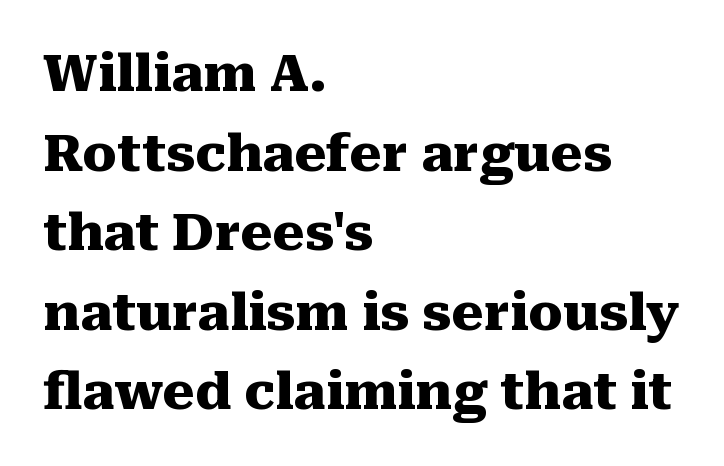
The image shows 51 px heavy serif type, upright; set left-aligned, normal line spacing (1.56x), normal letter spacing, not underlined; medium stroke contrast and a medium x-height.
